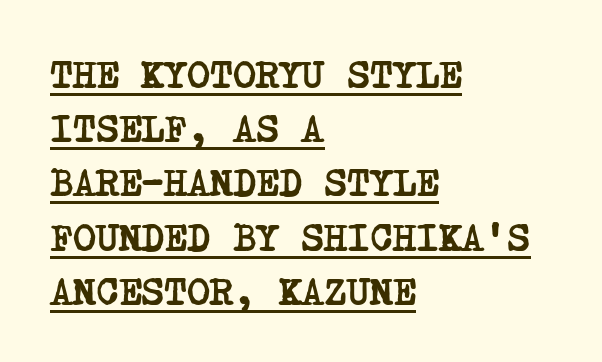
{"serif": "yes", "bold": "yes", "weight": "semibold", "width": "condensed", "stroke_contrast": "low", "x_height": "large", "underline": "yes", "align": "left", "line_spacing": "normal", "line_spacing_ratio": 1.39, "letter_spacing": "normal", "letter_spacing_em": 0.0, "glyph_px": 39}
